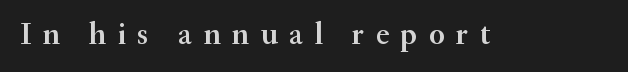
{"serif": "yes", "italic": "no", "bold": "semi", "weight": "semibold", "width": "normal", "stroke_contrast": "medium", "x_height": "small", "monospaced": "no", "underline": "no", "letter_spacing": "wide", "letter_spacing_em": 0.37, "glyph_px": 31}
